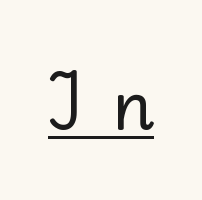
{"italic": "no", "width": "normal", "stroke_contrast": "low", "x_height": "small", "monospaced": "no", "underline": "yes", "letter_spacing": "wide", "letter_spacing_em": 0.46, "glyph_px": 65}
